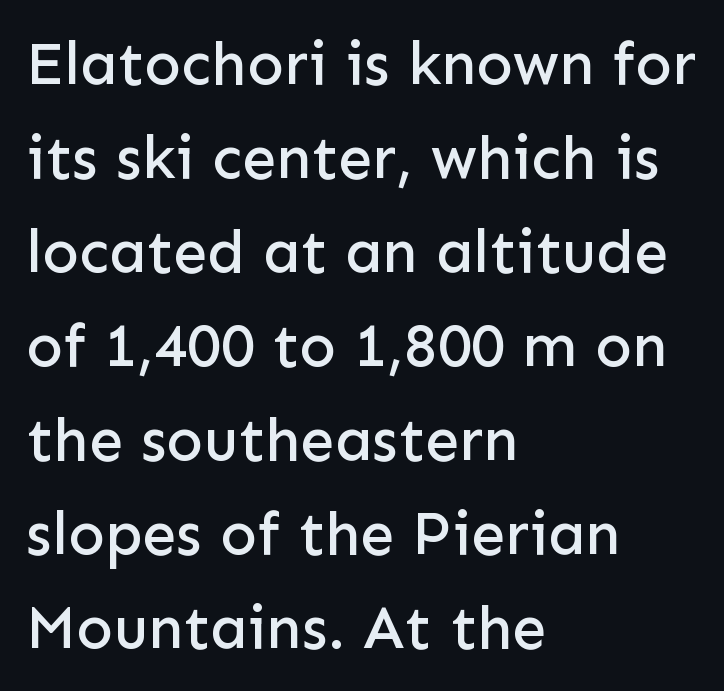
{"serif": "no", "italic": "no", "width": "normal", "stroke_contrast": "low", "x_height": "medium", "monospaced": "no", "underline": "no", "align": "left", "line_spacing": "normal", "line_spacing_ratio": 1.54, "letter_spacing": "normal", "letter_spacing_em": 0.0, "glyph_px": 61}
